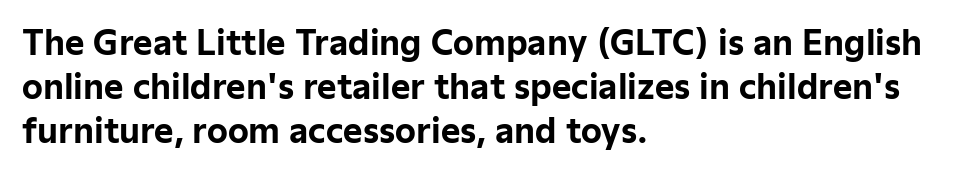
Q: Is the text bold? A: Yes.
Q: Is the text italic (slanted)? A: No, it is upright.
Q: Is the typeface a serif or a sans-serif typeface? A: Sans-serif.
Q: Is the text underlined? A: No.
Q: How is the paragraph aligned? A: Left-aligned.
Q: Is the spacing between letters normal or unusually wide? A: Normal.
Q: Is the spacing between lines tight, normal or loose? A: Normal.
Q: Width (condensed, normal, or wide)? A: Normal.
Q: Stroke contrast? A: Low.
Q: x-height? A: Medium.
Q: Monospaced? A: No.
